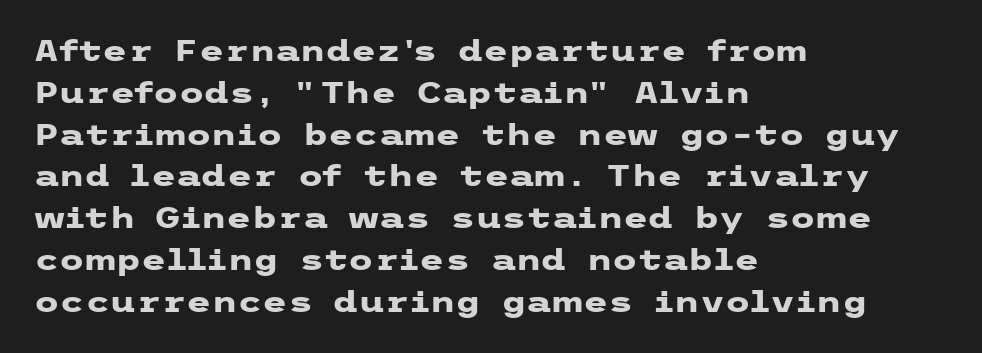
{"serif": "no", "italic": "no", "bold": "yes", "weight": "heavy", "width": "wide", "stroke_contrast": "low", "x_height": "medium", "underline": "no", "align": "left", "line_spacing": "normal", "line_spacing_ratio": 1.44, "letter_spacing": "normal", "letter_spacing_em": 0.0, "glyph_px": 29}
